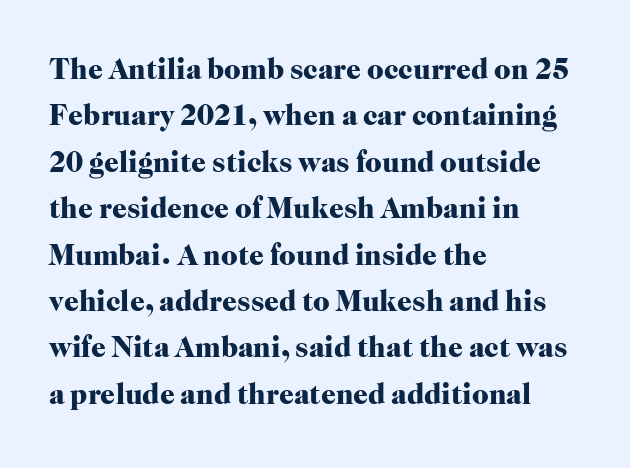
Q: Is the text bold? A: Yes.
Q: Is the text italic (slanted)? A: No, it is upright.
Q: Is the typeface a serif or a sans-serif typeface? A: Serif.
Q: Is the text underlined? A: No.
Q: How is the paragraph aligned? A: Left-aligned.
Q: Is the spacing between letters normal or unusually wide? A: Normal.
Q: Is the spacing between lines tight, normal or loose? A: Normal.
Q: Width (condensed, normal, or wide)? A: Normal.
Q: Stroke contrast? A: High.
Q: x-height? A: Medium.
Q: Monospaced? A: No.
